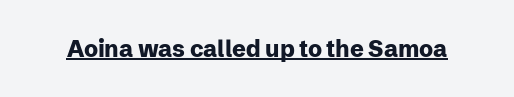
The image shows 23 px bold type, upright; set normal letter spacing, underlined.
